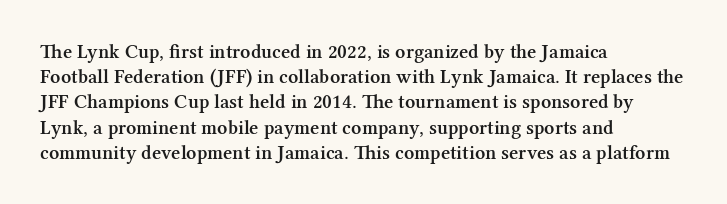
The image shows 20 px text type, upright; set left-aligned, normal line spacing (1.26x), normal letter spacing, not underlined.
